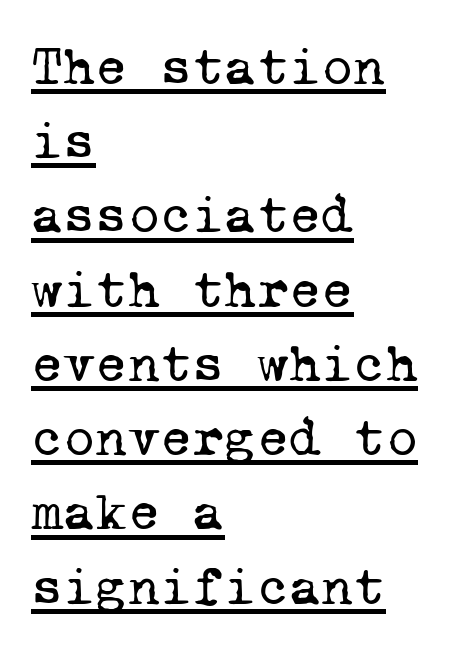
{"serif": "yes", "bold": "no", "weight": "regular", "width": "normal", "stroke_contrast": "low", "x_height": "medium", "monospaced": "yes", "underline": "yes", "align": "left", "line_spacing": "normal", "line_spacing_ratio": 1.35, "letter_spacing": "normal", "letter_spacing_em": 0.0, "glyph_px": 55}
